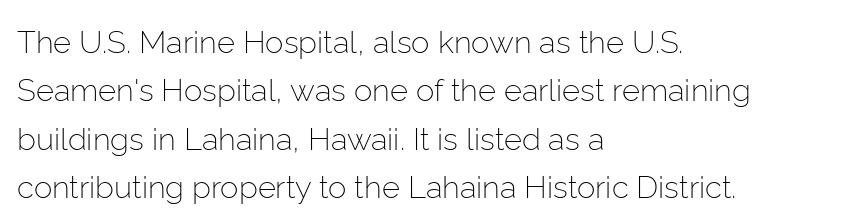
Does the lettering tilt? It doesn't — this is upright. Underlining? Definitely not there. There is no visible air inserted between adjacent glyphs. The lines sit at an ordinary, default distance from one another. Typeset ragged right — the left edge is the straight one. Do the characters align in a grid? No, the font is proportional.
